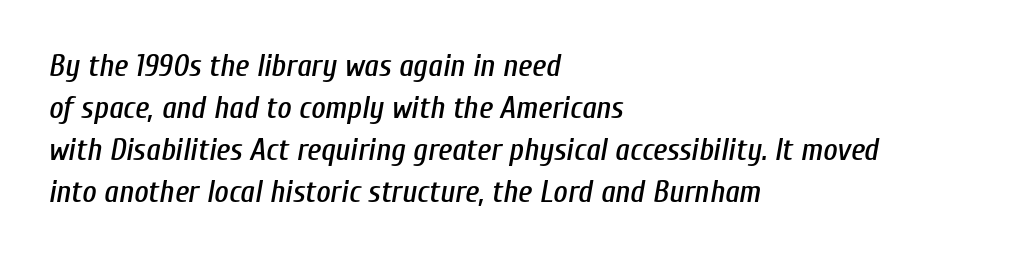
Q: Is the text italic (slanted)? A: Yes, it leans right by about 10 degrees.
Q: Is the text underlined? A: No.
Q: How is the paragraph aligned? A: Left-aligned.
Q: Is the spacing between letters normal or unusually wide? A: Normal.
Q: Is the spacing between lines tight, normal or loose? A: Normal.
Q: Width (condensed, normal, or wide)? A: Condensed.
Q: Stroke contrast? A: Low.
Q: x-height? A: Medium.
Q: Monospaced? A: No.
